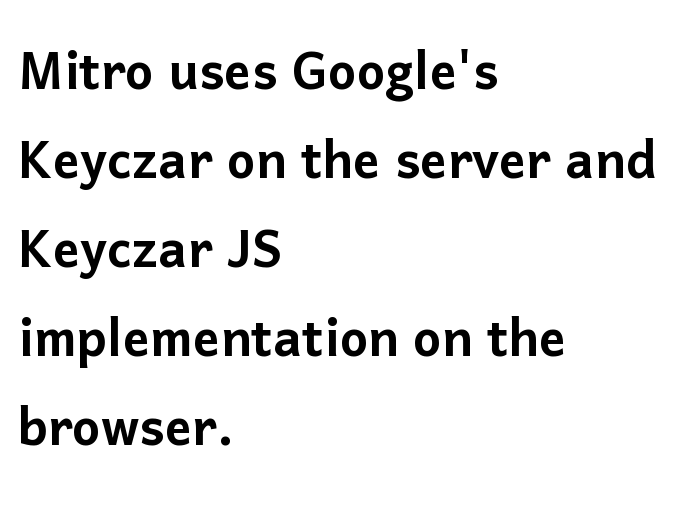
The image shows 67 px sans-serif type, upright; set left-aligned, normal line spacing (1.33x), normal letter spacing, not underlined; low stroke contrast and a medium x-height.
